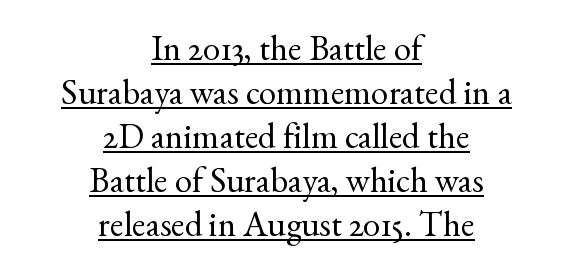
Do the characters align in a grid? No, the font is proportional. The letterforms sit at book weight or below. A serif font was chosen for this passage. Which margin do the lines hug? Neither — every line sits in the middle. Glance below the letters and you will spot a drawn line. There is no visible air inserted between adjacent glyphs.
